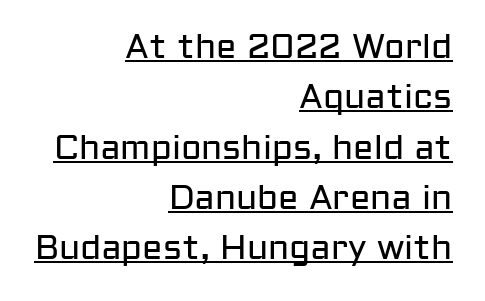
Honestly, the underline is the first thing you notice here. If you drew a line through each stem, it would be perfectly vertical. The type is set solid horizontally, with unmodified tracking. Stroke thickness stays within the range of a standard reading face or lighter. Rows of type keep a routine distance in the vertical direction.
